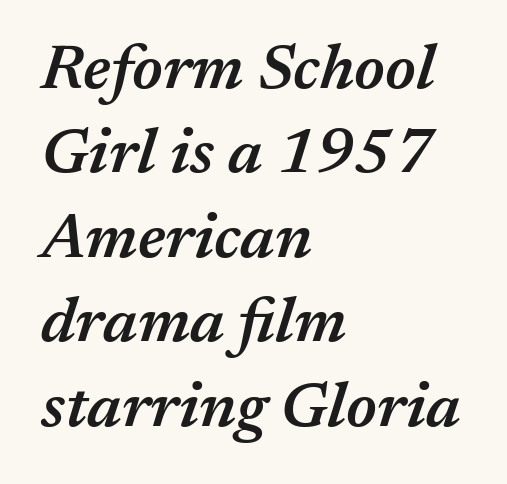
The image shows 63 px semibold type, italic (leaning right); set left-aligned, normal line spacing (1.34x), normal letter spacing, not underlined; medium stroke contrast and a medium x-height.
